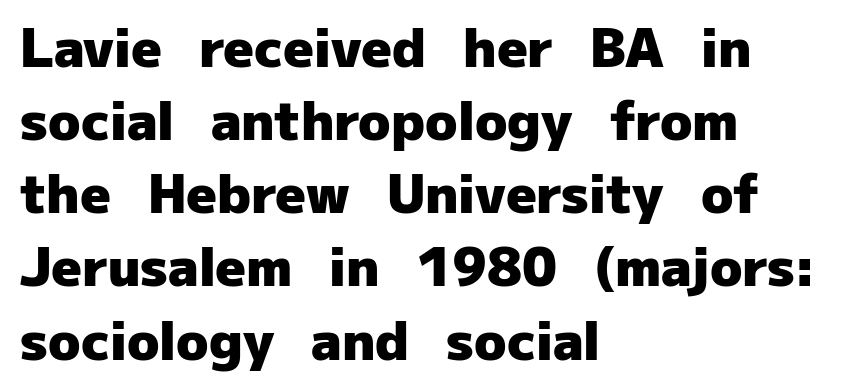
{"serif": "no", "italic": "no", "bold": "yes", "weight": "heavy", "width": "normal", "stroke_contrast": "low", "x_height": "medium", "monospaced": "no", "underline": "no", "align": "left", "line_spacing": "normal", "line_spacing_ratio": 1.38, "letter_spacing": "normal", "letter_spacing_em": 0.0, "glyph_px": 53}
